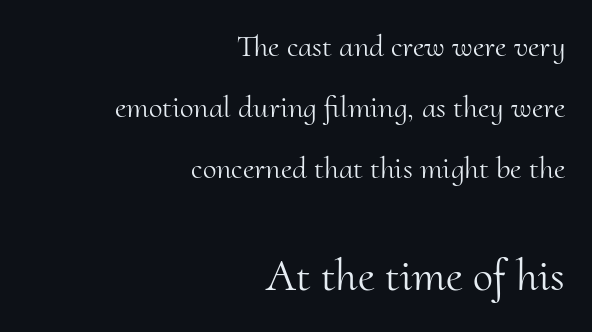
Q: Is the text bold? A: No.
Q: Is the text italic (slanted)? A: No, it is upright.
Q: Is the typeface a serif or a sans-serif typeface? A: Serif.
Q: Is the text underlined? A: No.
Q: How is the paragraph aligned? A: Right-aligned.
Q: Is the spacing between letters normal or unusually wide? A: Normal.
Q: Is the spacing between lines tight, normal or loose? A: Loose.
Q: Which block of text is set in a larger size, the first (top) or the second (bottom)? A: The second (bottom) one.
Q: Width (condensed, normal, or wide)? A: Normal.
Q: Stroke contrast? A: Medium.
Q: x-height? A: Small.
Q: Monospaced? A: No.
